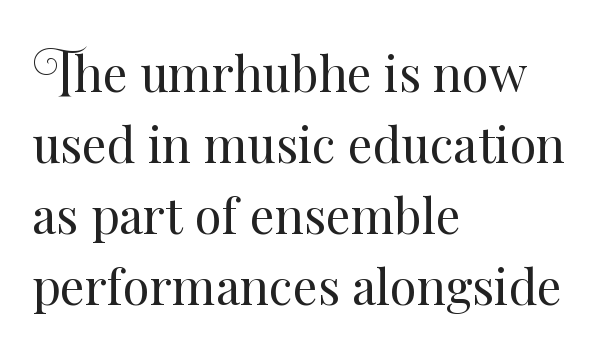
The image shows 49 px regular-weight type, upright; set left-aligned, normal line spacing (1.45x), normal letter spacing, not underlined; medium stroke contrast and a small x-height.
